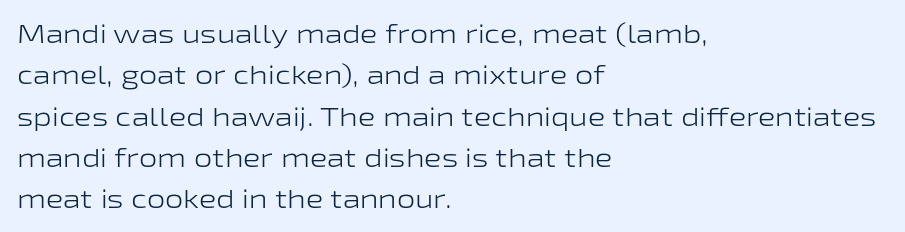
Each stroke keeps to a modest, everyday thickness or less. Whoever set this chose a conventional vertical rhythm. Caption: multi-line text, flush left, ragged right. Underlining? Definitely not there.
